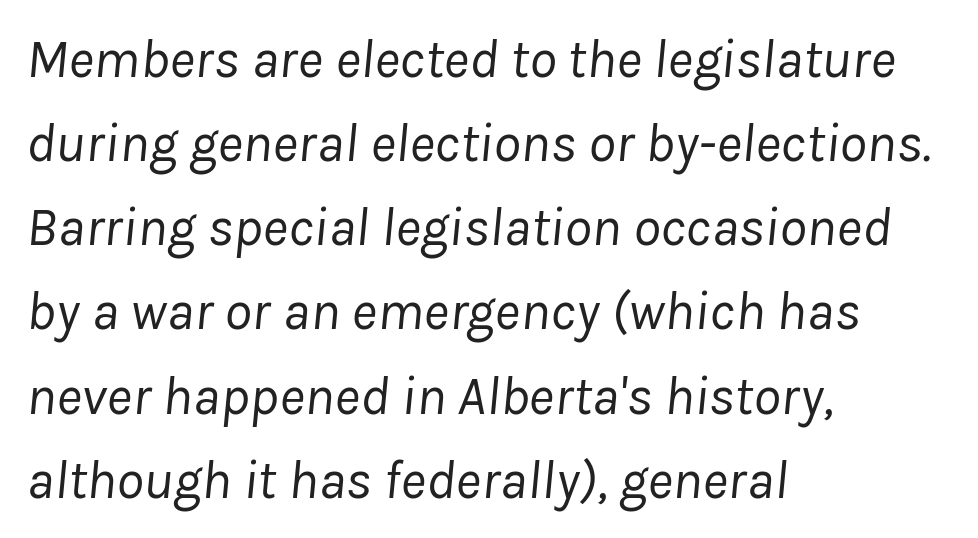
{"italic": "yes", "lean": "right", "slant_degrees": 8, "bold": "no", "weight": "regular", "width": "normal", "stroke_contrast": "low", "x_height": "medium", "monospaced": "no", "underline": "no", "align": "left", "line_spacing": "normal", "line_spacing_ratio": 1.53, "letter_spacing": "normal", "letter_spacing_em": 0.0, "glyph_px": 55}
